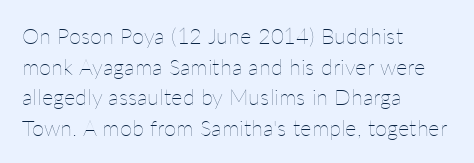
{"italic": "no", "bold": "no", "underline": "no", "align": "left", "line_spacing": "normal", "line_spacing_ratio": 1.39, "letter_spacing": "normal", "letter_spacing_em": 0.0, "glyph_px": 22}
